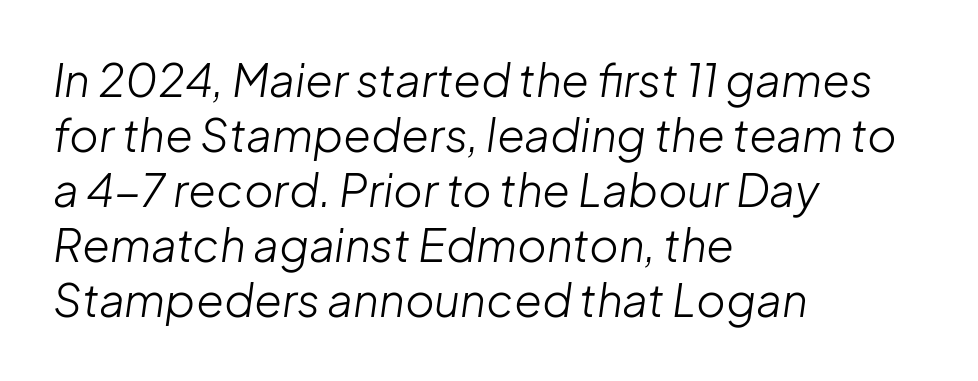
This rendering uses left alignment, leaving the right contour irregular. Italic: yes, the glyphs are oblique. The face looks like a standard text weight, possibly lighter. Each word holds together tightly as a unit, with standard inter-letter gaps. Underlining? Definitely not there.
